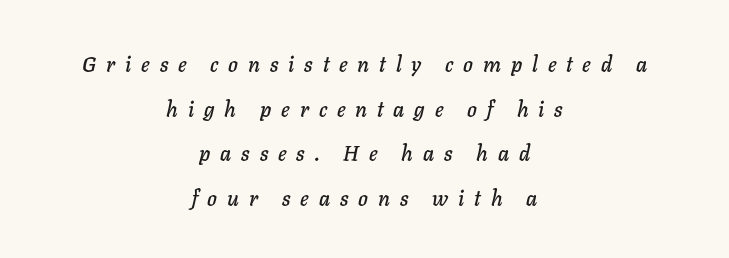
{"italic": "yes", "lean": "right", "slant_degrees": 11, "underline": "no", "align": "center", "line_spacing": "loose", "line_spacing_ratio": 2.12, "letter_spacing": "wide", "letter_spacing_em": 0.47, "glyph_px": 21}
